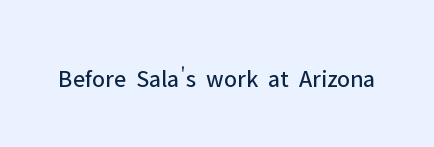
The rendering keeps characters at their native spacing. The font sits on the lighter half of the weight spectrum, regular included. Quick note: underline off. Is there any slant? The stems are plumb.
